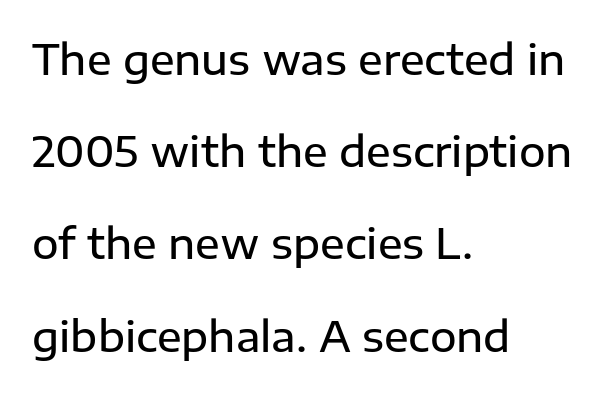
The image shows 41 px semibold sans-serif type, upright; set left-aligned, loose line spacing (2.25x), normal letter spacing, not underlined; low stroke contrast and a medium x-height.
